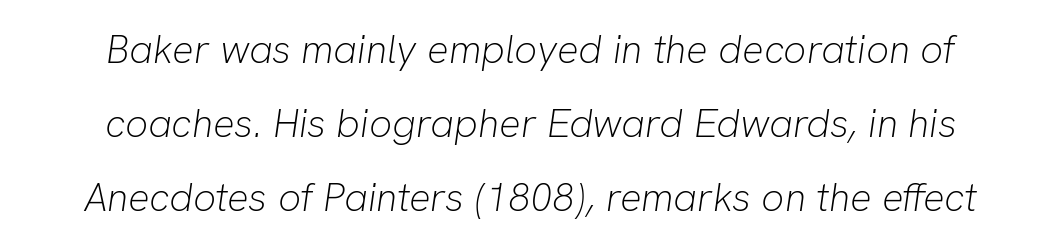
The image shows 40 px light type, italic (leaning right); set centered, line spacing 1.85x, normal letter spacing, not underlined; low stroke contrast and a medium x-height.
